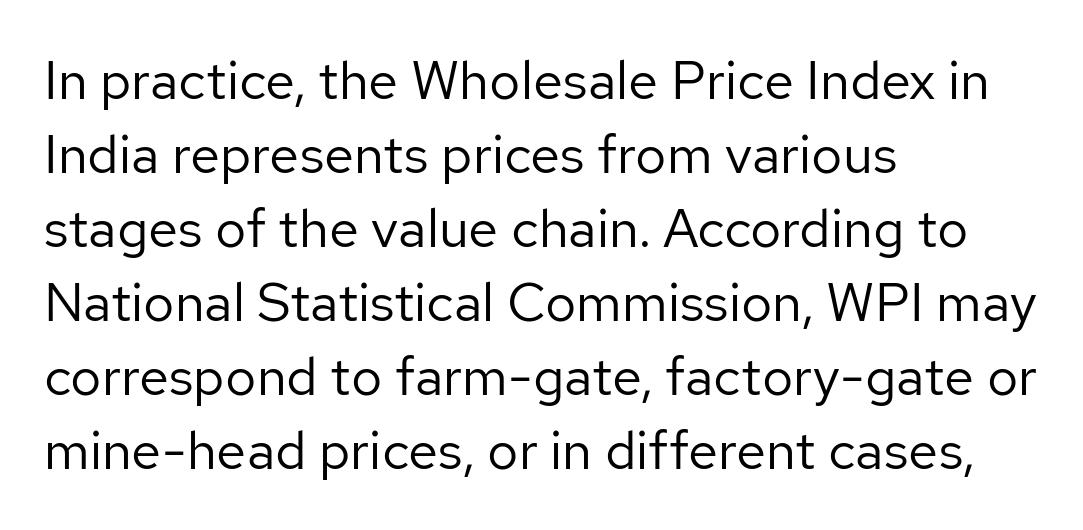
The image shows 54 px regular-weight sans-serif type, upright; set left-aligned, normal line spacing (1.37x), normal letter spacing, not underlined; low stroke contrast and a medium x-height.
